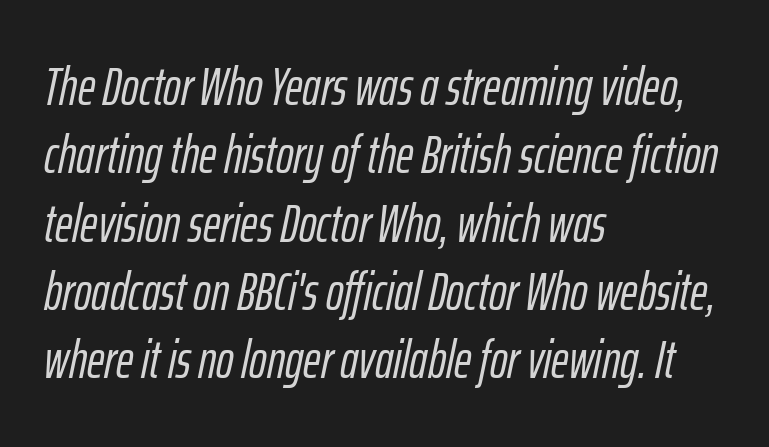
The image shows 53 px condensed type, italic (leaning right); set left-aligned, normal line spacing (1.29x), normal letter spacing, not underlined; low stroke contrast and a medium x-height.
